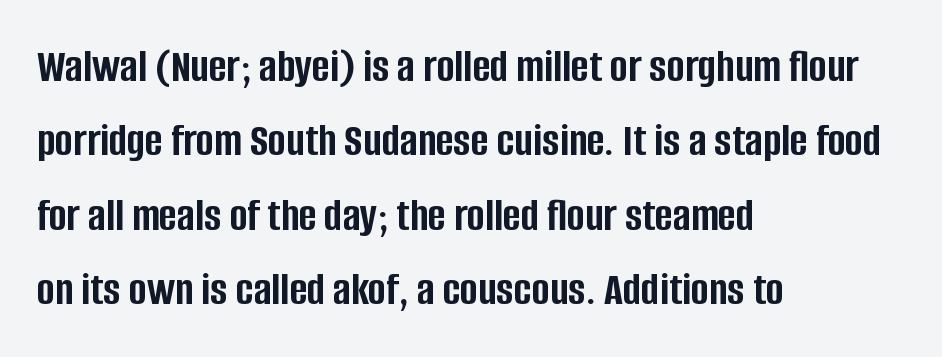
{"serif": "no", "italic": "no", "bold": "yes", "weight": "semibold", "width": "condensed", "stroke_contrast": "low", "x_height": "large", "monospaced": "no", "underline": "no", "align": "left", "line_spacing": "normal", "line_spacing_ratio": 1.55, "letter_spacing": "normal", "letter_spacing_em": 0.0, "glyph_px": 48}
